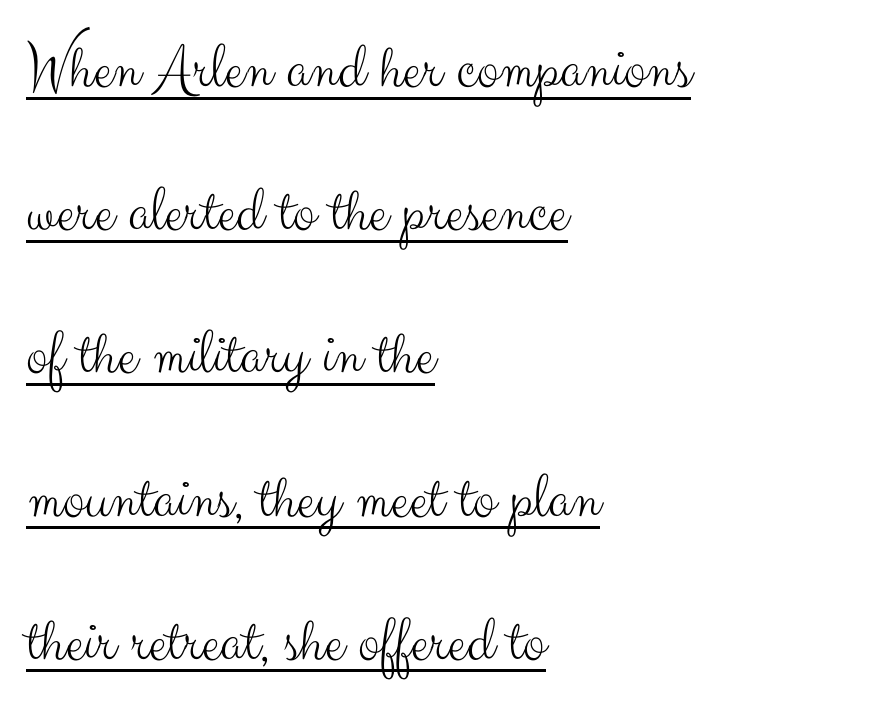
{"serif": "no", "bold": "no", "weight": "light", "width": "normal", "stroke_contrast": "medium", "x_height": "small", "monospaced": "no", "underline": "yes", "align": "left", "line_spacing": "loose", "line_spacing_ratio": 2.17, "letter_spacing": "normal", "letter_spacing_em": 0.0, "glyph_px": 66}
